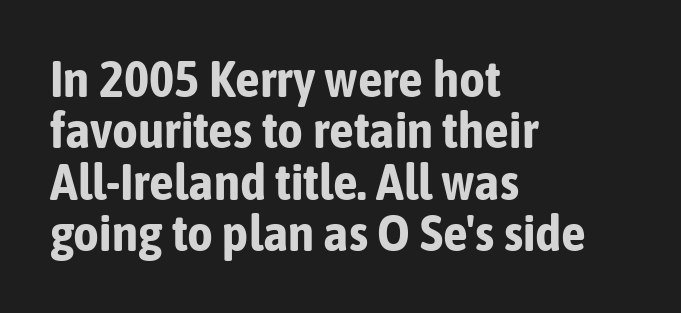
What's the leading like? Squeezed, with rows nearly overlapping. Letter spacing: default. Descender tails drop into unmarked territory. The sample has been set heavy, in full bold. Notice how the passage keeps a crisp vertical edge on the left only. The rendering uses natural spacing where letterforms have individual widths.
